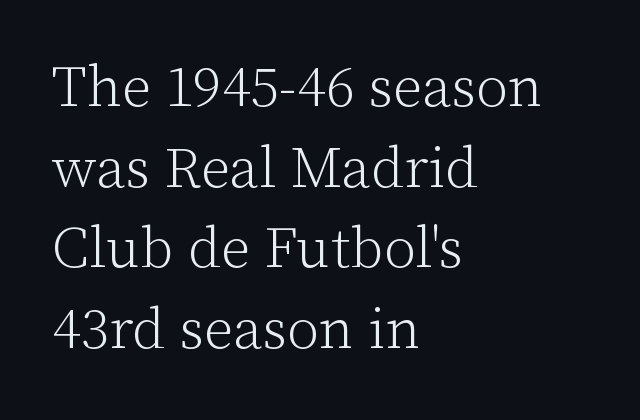
{"serif": "yes", "italic": "no", "bold": "no", "weight": "light", "width": "normal", "stroke_contrast": "low", "x_height": "medium", "monospaced": "no", "underline": "no", "align": "left", "line_spacing": "normal", "line_spacing_ratio": 1.39, "letter_spacing": "normal", "letter_spacing_em": 0.0, "glyph_px": 58}
